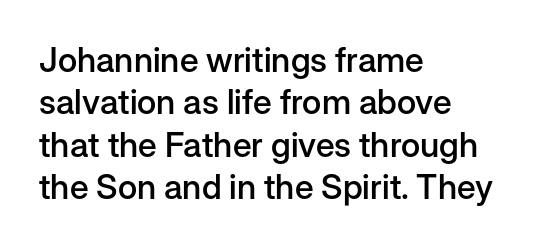
Q: Is the text bold? A: Semi-bold.
Q: Is the text italic (slanted)? A: No, it is upright.
Q: Is the typeface a serif or a sans-serif typeface? A: Sans-serif.
Q: Is the text underlined? A: No.
Q: How is the paragraph aligned? A: Left-aligned.
Q: Is the spacing between letters normal or unusually wide? A: Normal.
Q: Is the spacing between lines tight, normal or loose? A: Normal.
Q: Width (condensed, normal, or wide)? A: Normal.
Q: Stroke contrast? A: Low.
Q: x-height? A: Medium.
Q: Monospaced? A: No.
